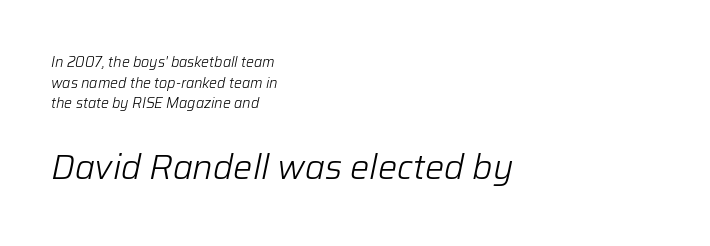
{"italic": "yes", "lean": "right", "slant_degrees": 12, "bold": "no", "weight": "light", "width": "normal", "stroke_contrast": "low", "x_height": "medium", "monospaced": "no", "underline": "no", "align": "left", "line_spacing": "normal", "line_spacing_ratio": 1.48, "letter_spacing": "normal", "letter_spacing_em": 0.0, "larger_block": "second", "size_ratio": 2.43, "glyph_px": 34}
